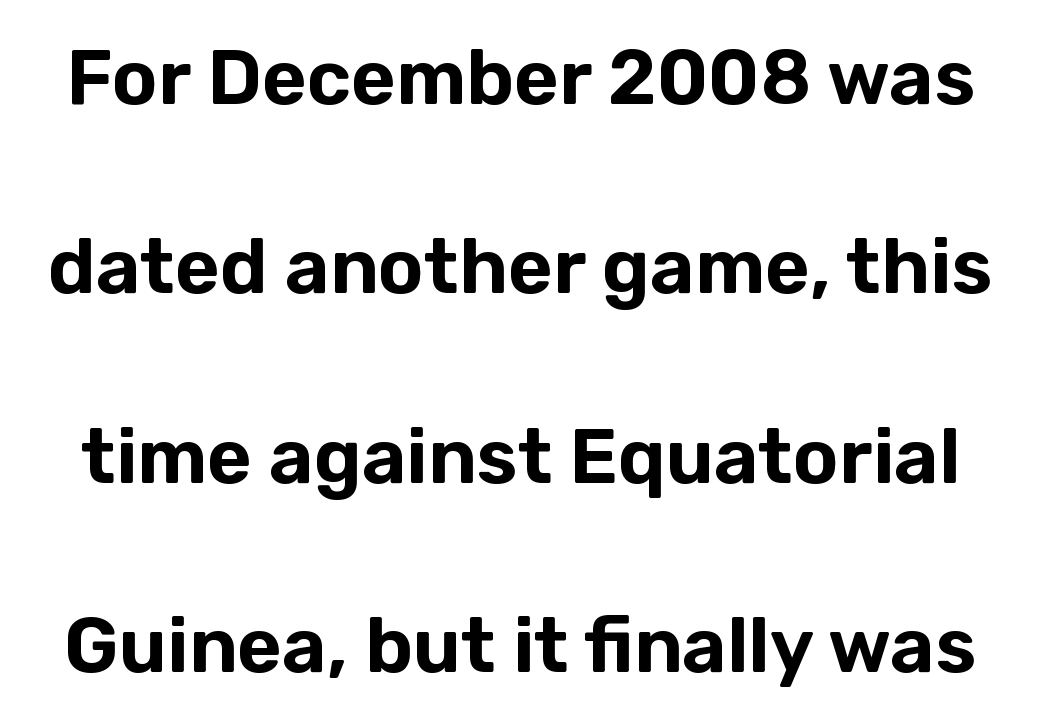
The image shows 77 px sans-serif type, upright; set loose line spacing (2.46x), normal letter spacing, not underlined; low stroke contrast and a medium x-height.
